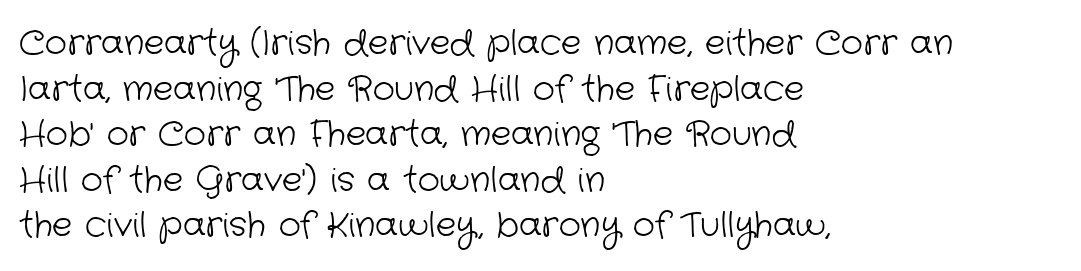
The image shows 34 px light sans-serif type; set left-aligned, normal line spacing (1.34x), normal letter spacing, not underlined; low stroke contrast and a medium x-height.
